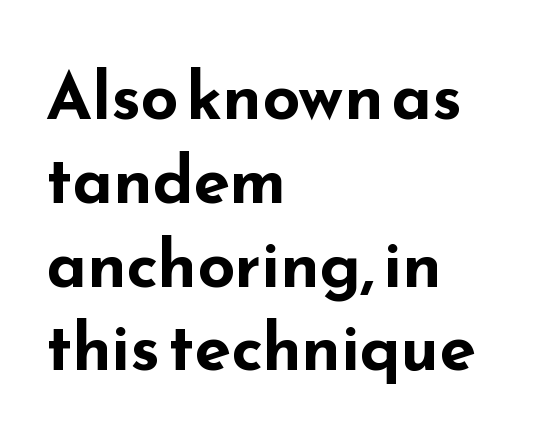
Q: Is the text bold? A: Yes.
Q: Is the text italic (slanted)? A: No, it is upright.
Q: Is the typeface a serif or a sans-serif typeface? A: Sans-serif.
Q: Is the text underlined? A: No.
Q: How is the paragraph aligned? A: Left-aligned.
Q: Is the spacing between letters normal or unusually wide? A: Normal.
Q: Is the spacing between lines tight, normal or loose? A: Normal.
Q: Width (condensed, normal, or wide)? A: Wide.
Q: Stroke contrast? A: Low.
Q: x-height? A: Small.
Q: Monospaced? A: No.
